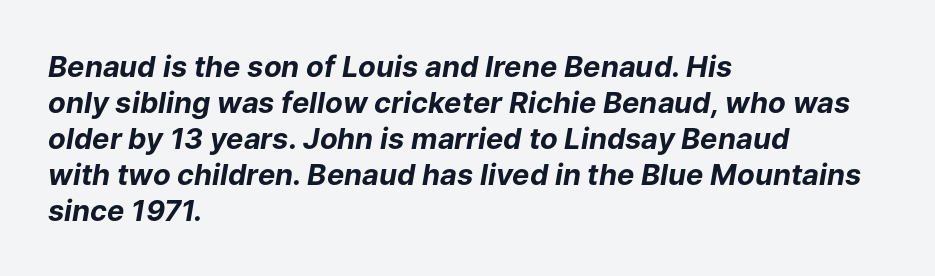
The image shows 29 px bold type, italic (leaning right); set left-aligned, line spacing 1.24x, normal letter spacing, not underlined; low stroke contrast and a medium x-height.
